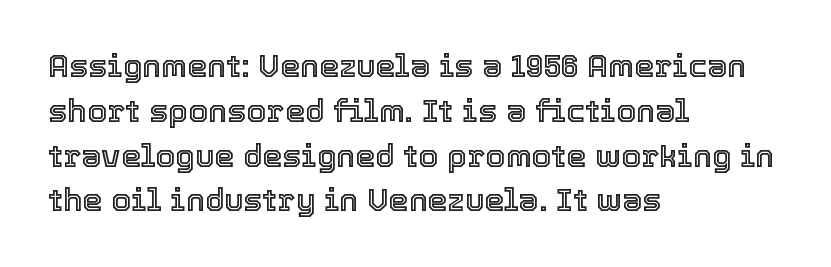
Quick note: interline space is typical. In terms of letterspacing, this is plain default setting. Descender tails drop into unmarked territory. The letters stand upright; this is a roman face. These lines are set flush left with a ragged right edge.
